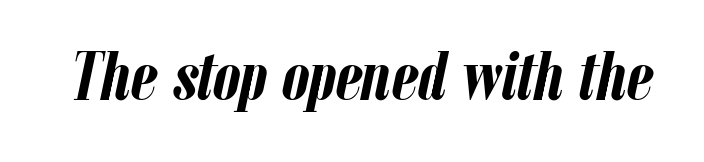
Q: Is the text bold? A: Yes.
Q: Is the text italic (slanted)? A: Yes, it leans right by about 12 degrees.
Q: Is the text underlined? A: No.
Q: Is the spacing between letters normal or unusually wide? A: Normal.
Q: Width (condensed, normal, or wide)? A: Condensed.
Q: Stroke contrast? A: Low.
Q: x-height? A: Medium.
Q: Monospaced? A: No.
